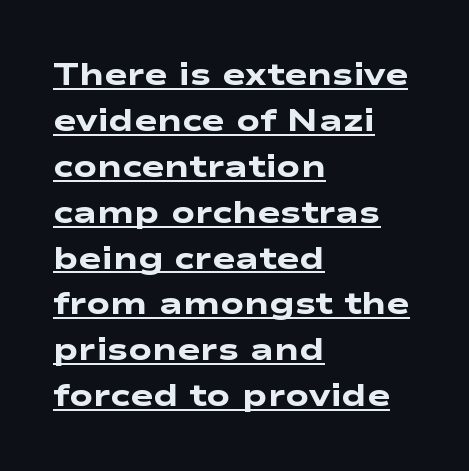
{"serif": "no", "bold": "yes", "weight": "heavy", "width": "wide", "stroke_contrast": "low", "x_height": "medium", "monospaced": "no", "underline": "yes", "align": "left", "line_spacing": "normal", "line_spacing_ratio": 1.48, "letter_spacing": "normal", "letter_spacing_em": 0.0, "glyph_px": 31}
